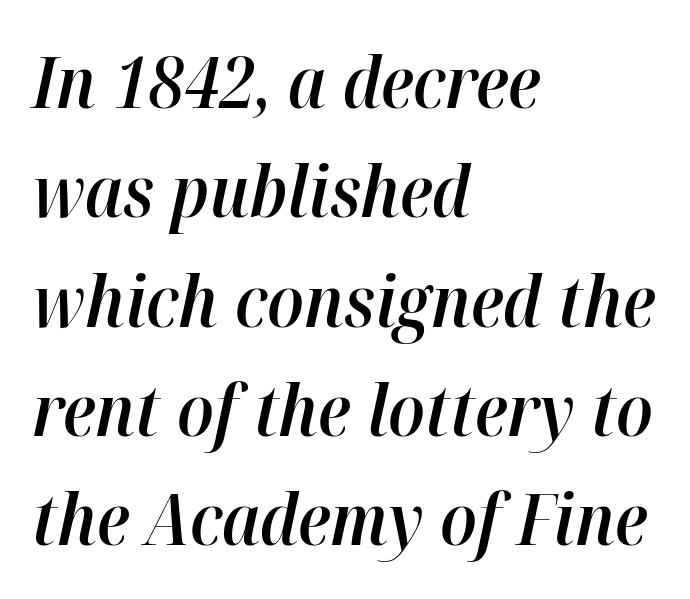
The strokes are fattened partway — semibold, not bold. This rendering leaves character spacing at its baseline value. Every character sits at an angle, as italics do. Rows of type keep a routine distance in the vertical direction. Here the designer chose a conventional face with non-uniform glyph widths.
